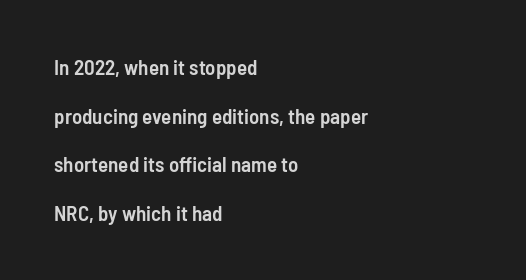
Q: Is the text bold? A: Semi-bold.
Q: Is the text italic (slanted)? A: No, it is upright.
Q: Is the text underlined? A: No.
Q: How is the paragraph aligned? A: Left-aligned.
Q: Is the spacing between letters normal or unusually wide? A: Normal.
Q: Is the spacing between lines tight, normal or loose? A: Loose.
